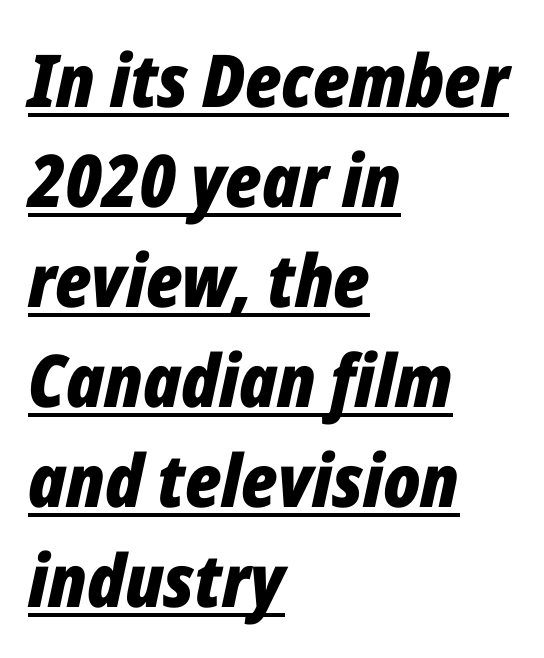
{"italic": "yes", "lean": "right", "slant_degrees": 12, "bold": "yes", "weight": "bold", "width": "condensed", "stroke_contrast": "low", "x_height": "medium", "monospaced": "no", "underline": "yes", "align": "left", "line_spacing": "normal", "line_spacing_ratio": 1.37, "letter_spacing": "normal", "letter_spacing_em": 0.0, "glyph_px": 73}
